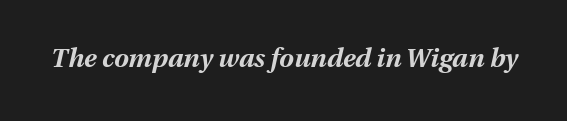
{"italic": "yes", "lean": "right", "slant_degrees": 13, "bold": "yes", "underline": "no", "letter_spacing": "normal", "letter_spacing_em": 0.0, "glyph_px": 26}
